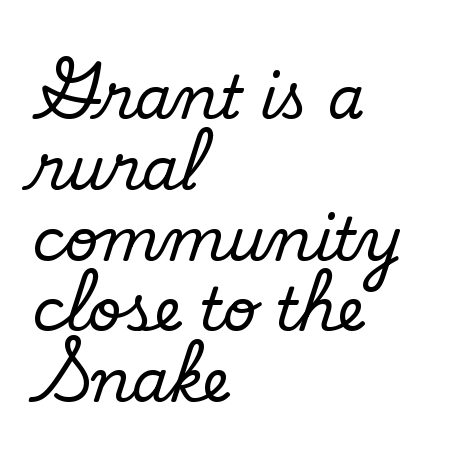
Q: Is the text bold? A: No.
Q: Is the typeface a serif or a sans-serif typeface? A: Sans-serif.
Q: Is the text underlined? A: No.
Q: How is the paragraph aligned? A: Left-aligned.
Q: Is the spacing between letters normal or unusually wide? A: Normal.
Q: Width (condensed, normal, or wide)? A: Normal.
Q: Stroke contrast? A: Low.
Q: x-height? A: Small.
Q: Monospaced? A: No.
